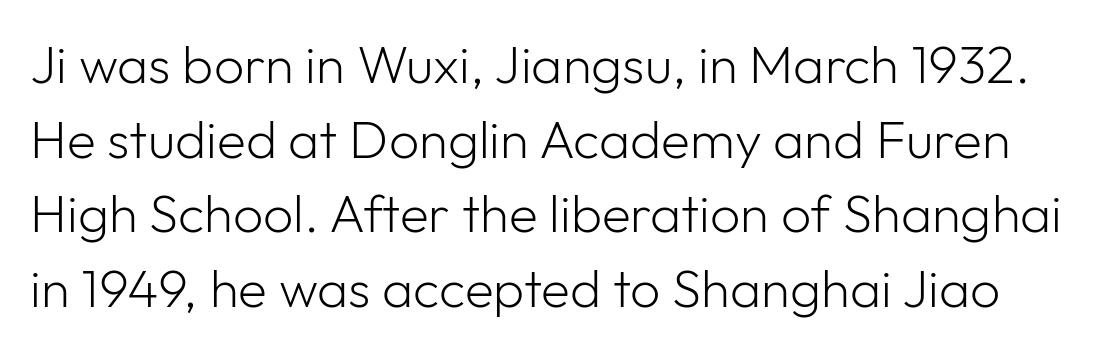
Q: Is the text bold? A: No.
Q: Is the text italic (slanted)? A: No, it is upright.
Q: Is the typeface a serif or a sans-serif typeface? A: Sans-serif.
Q: Is the text underlined? A: No.
Q: Is the spacing between letters normal or unusually wide? A: Normal.
Q: Is the spacing between lines tight, normal or loose? A: Normal.
Q: Width (condensed, normal, or wide)? A: Normal.
Q: Stroke contrast? A: Low.
Q: x-height? A: Medium.
Q: Monospaced? A: No.
